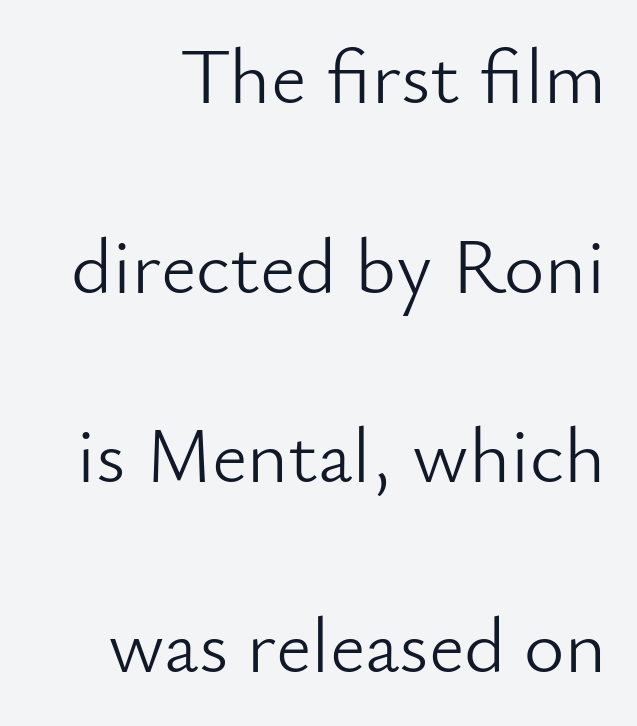
When letters stand straight like this, we call the style roman or upright. Examine the stroke ends and you'll find no serifs. Notice the wide empty band between every row — that's loose leading. Observe the ordinary spacing: letters are neighbours, not strangers. The baseline area is clear.
